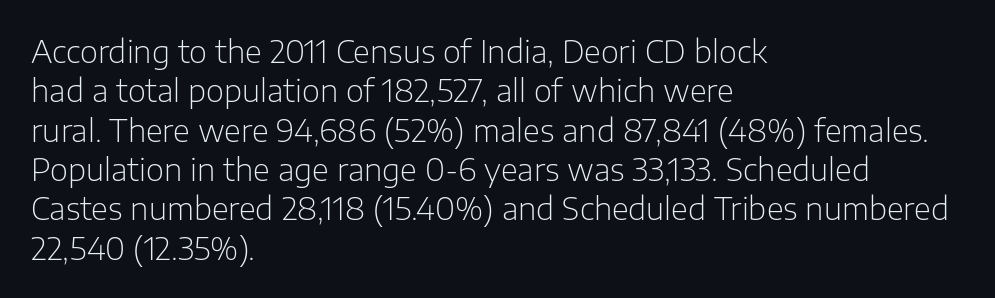
The image shows 31 px light sans-serif type, upright; set left-aligned, normal line spacing (1.27x), normal letter spacing, not underlined; low stroke contrast and a medium x-height.
